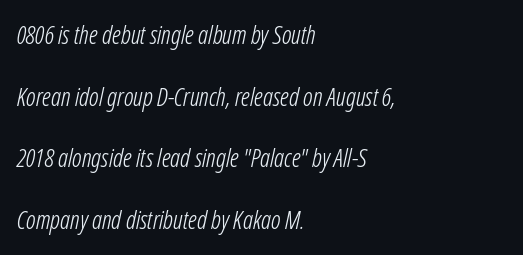
Q: Is the text bold? A: No.
Q: Is the text italic (slanted)? A: Yes, it leans right by about 12 degrees.
Q: Is the text underlined? A: No.
Q: How is the paragraph aligned? A: Left-aligned.
Q: Is the spacing between letters normal or unusually wide? A: Normal.
Q: Is the spacing between lines tight, normal or loose? A: Loose.
